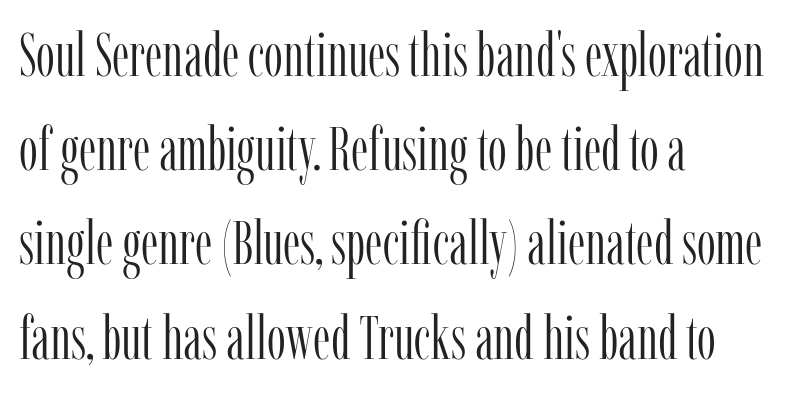
Spacing verdict: proportional, widths tailored to each character. The passage shown stacks its lines at a standard gap. The area under the type is left untouched. The rag falls on the right side of this text block.
